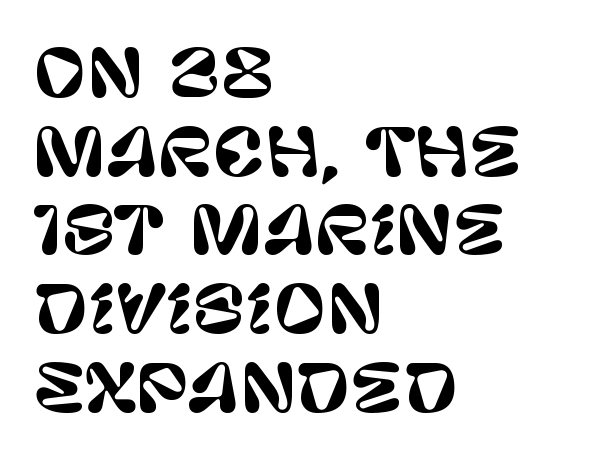
The image shows 64 px sans-serif type; set left-aligned, line spacing 1.23x, normal letter spacing, not underlined; low stroke contrast and a large x-height.
